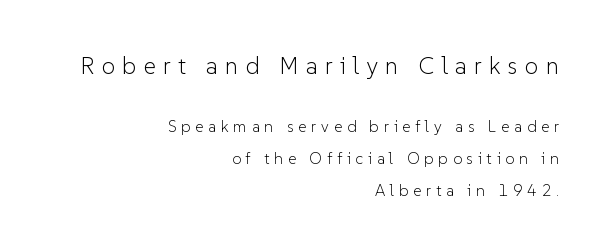
The setting favours the right margin, as signatures and pull-quotes sometimes do. Glyph-to-glyph distance is far greater than everyday printed text. Underline: absent. If you squint, the top block still reads clearly — it's the larger of the two. Leading is clearly above the norm, producing a sparse column. Posture: straight, roman, zero tilt.
